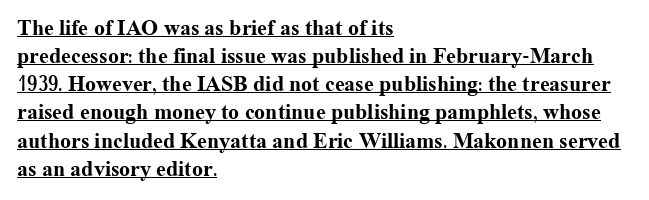
The glyphs have the mass of a bold cut. Ascenders rise straight up at ninety degrees. The letters sit at their default tracking, neither squeezed nor spread. Horizontal alignment here is leftward, the default for most running prose.
